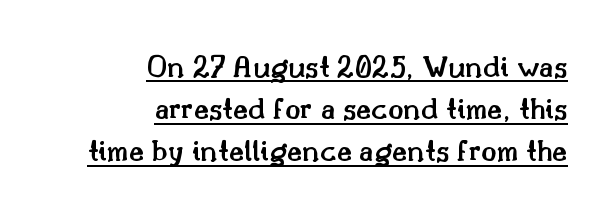
The image shows 32 px semibold serif type, upright; set right-aligned, normal line spacing (1.32x), normal letter spacing, underlined; medium stroke contrast and a small x-height.
